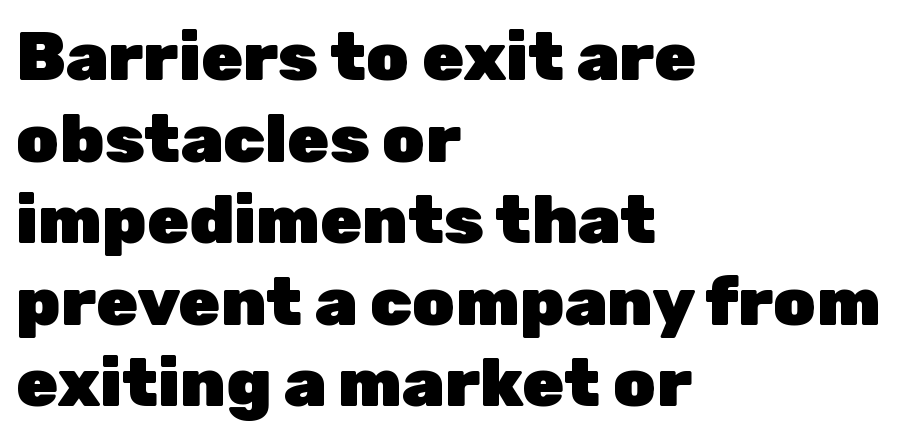
{"serif": "no", "italic": "no", "bold": "yes", "weight": "heavy", "width": "normal", "stroke_contrast": "low", "x_height": "medium", "monospaced": "no", "underline": "no", "align": "left", "line_spacing_ratio": 1.2, "letter_spacing": "normal", "letter_spacing_em": 0.0, "glyph_px": 68}
